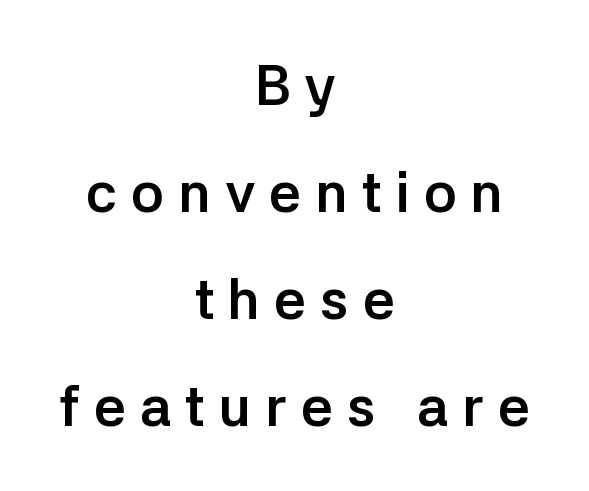
Q: Is the text bold? A: Yes.
Q: Is the text italic (slanted)? A: No, it is upright.
Q: Is the typeface a serif or a sans-serif typeface? A: Sans-serif.
Q: Is the text underlined? A: No.
Q: How is the paragraph aligned? A: Centered.
Q: Is the spacing between letters normal or unusually wide? A: Unusually wide.
Q: Is the spacing between lines tight, normal or loose? A: Loose.
Q: Width (condensed, normal, or wide)? A: Normal.
Q: Stroke contrast? A: Low.
Q: x-height? A: Medium.
Q: Monospaced? A: No.
